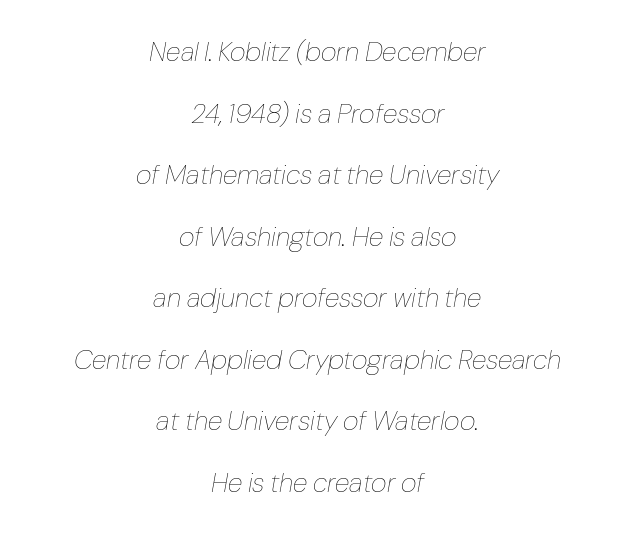
{"italic": "yes", "lean": "right", "slant_degrees": 10, "bold": "no", "underline": "no", "align": "center", "line_spacing": "loose", "line_spacing_ratio": 2.28, "letter_spacing": "normal", "letter_spacing_em": 0.0, "glyph_px": 27}
